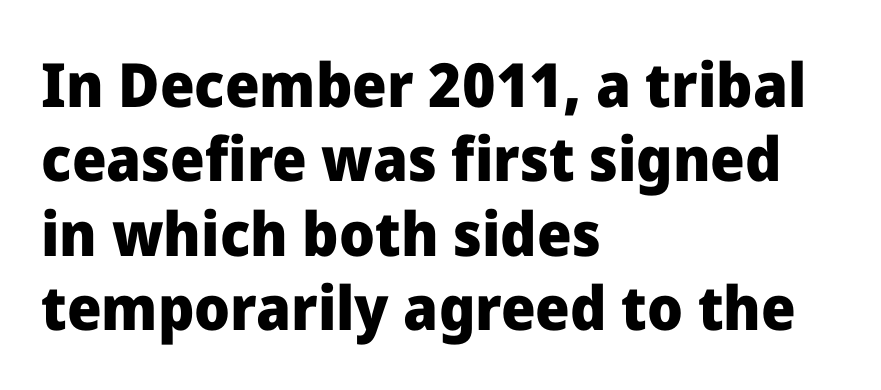
The image shows 61 px heavy sans-serif type, upright; set left-aligned, line spacing 1.22x, normal letter spacing, not underlined; low stroke contrast and a medium x-height.
